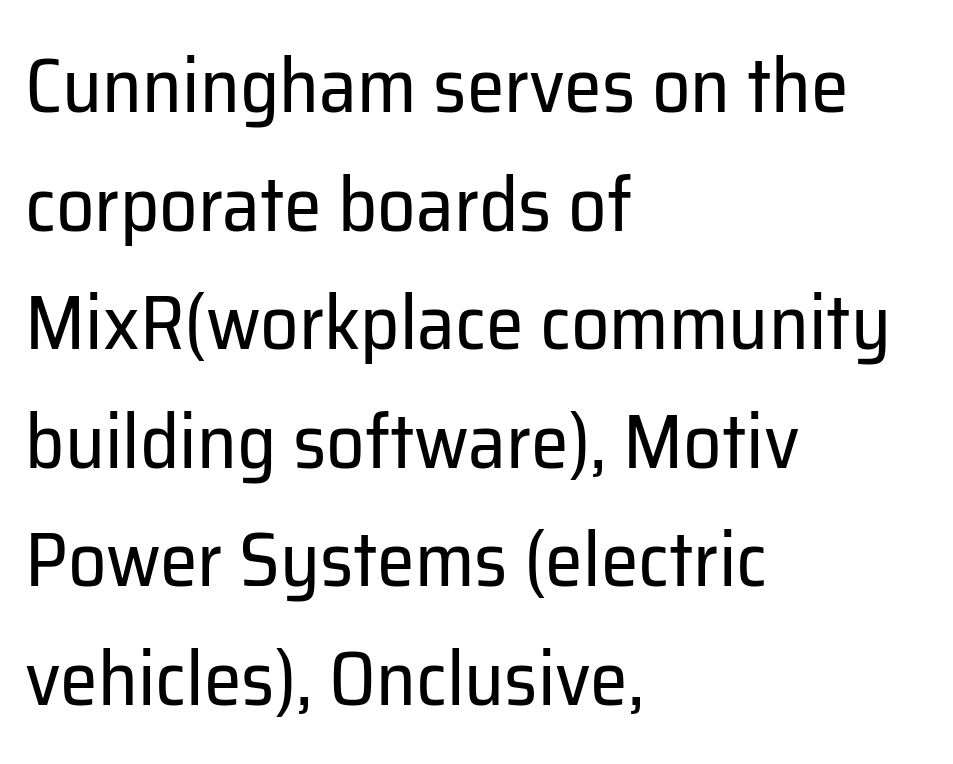
Q: Is the text bold? A: No.
Q: Is the text italic (slanted)? A: No, it is upright.
Q: Is the typeface a serif or a sans-serif typeface? A: Sans-serif.
Q: Is the text underlined? A: No.
Q: How is the paragraph aligned? A: Left-aligned.
Q: Is the spacing between letters normal or unusually wide? A: Normal.
Q: Is the spacing between lines tight, normal or loose? A: Normal.
Q: Width (condensed, normal, or wide)? A: Normal.
Q: Stroke contrast? A: Low.
Q: x-height? A: Medium.
Q: Monospaced? A: No.
